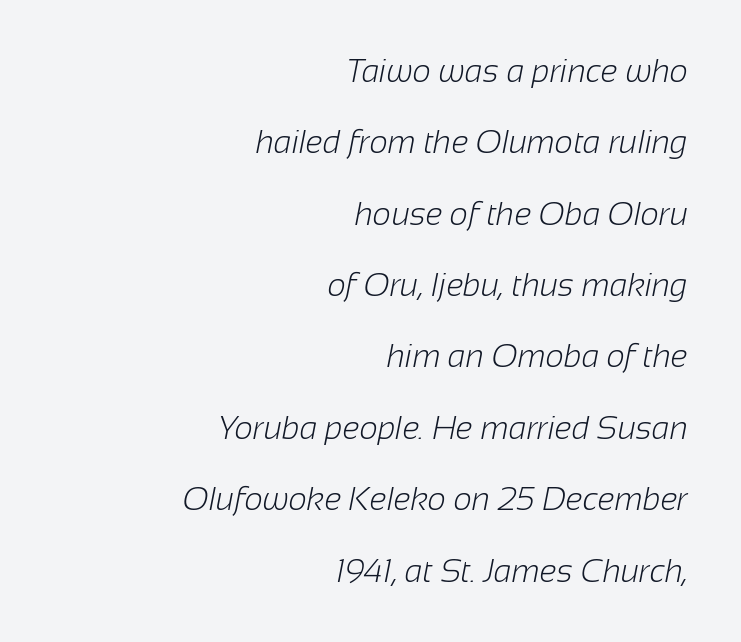
The glyphs are unaccompanied by any horizontal stroke below them. One glance says open: line gaps are wider than usual. Note: no serifs on the glyphs. Caption: face not bold, strokes unweighted. Characters follow at the spacing the type designer built in. Character widths vary here, with narrow letters taking less room than wide ones.
